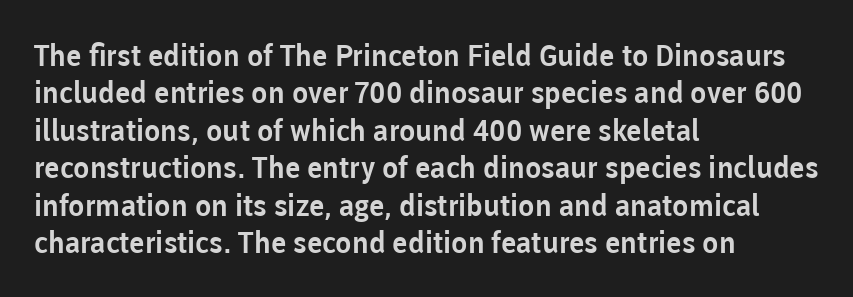
One-word summary of the alignment: left. You can tell it's not italic because the verticals are truly vertical. Bare-footed words on every line. This rendering employs a face without finishing strokes, i.e., a sans-serif. Compared with typical paragraphs, the rows here are spaced about the same. The line texture is even and compact thanks to regular tracking.
